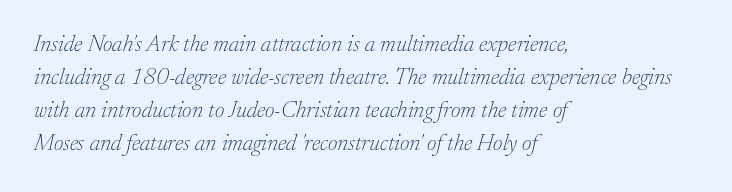
Bold? No — there's no thickening of the strokes. Letters rest on an invisible, unmarked baseline. How are the letters spaced? Ordinarily, with no added tracking. Yep, that's italic — everything's leaning. Each line starts at the same left margin while the right side varies.
